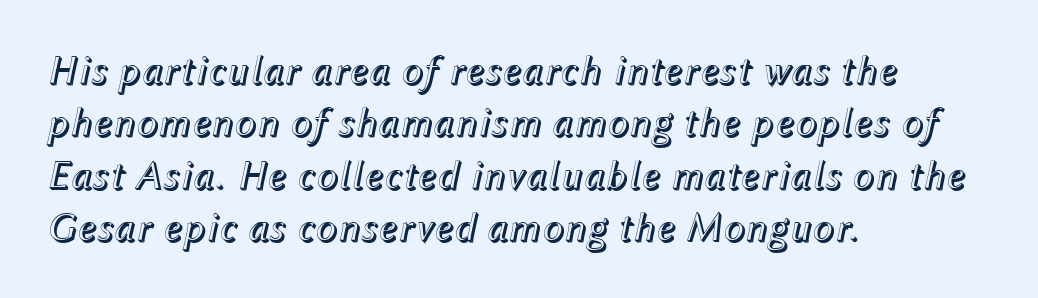
{"italic": "yes", "lean": "right", "slant_degrees": 12, "width": "normal", "x_height": "medium", "monospaced": "no", "underline": "no", "align": "left", "line_spacing": "normal", "line_spacing_ratio": 1.28, "letter_spacing": "normal", "letter_spacing_em": 0.0, "glyph_px": 41}
